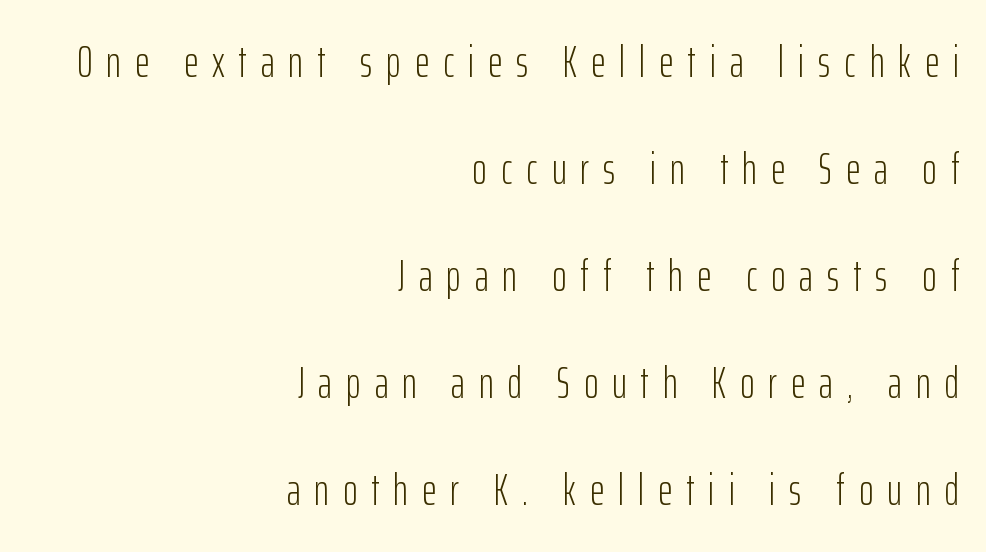
The image shows 44 px light, condensed sans-serif type, upright; set right-aligned, loose line spacing (2.43x), unusually wide letter spacing (+0.32 em), not underlined; low stroke contrast and a medium x-height.
